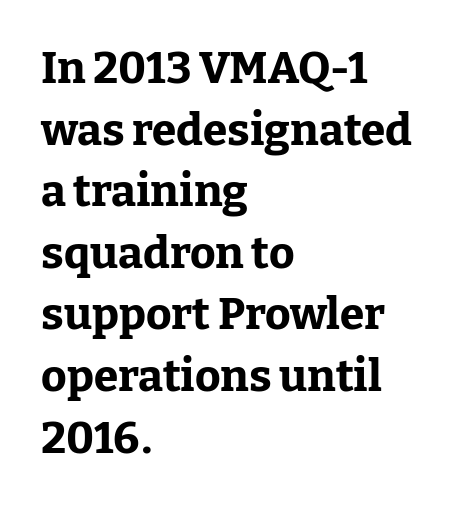
The image shows 44 px bold serif type, upright; set left-aligned, normal line spacing (1.4x), normal letter spacing, not underlined; low stroke contrast and a medium x-height.
